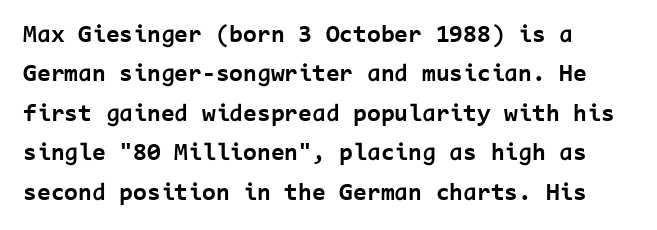
Weight check: bold — yes, fully. The letters stand straight up with perfectly vertical stems. Check the space under the baseline: it is left empty. What stands out about the letter spacing? Nothing — it is the standard amount. This sample keeps an unexceptional amount of space between lines.
